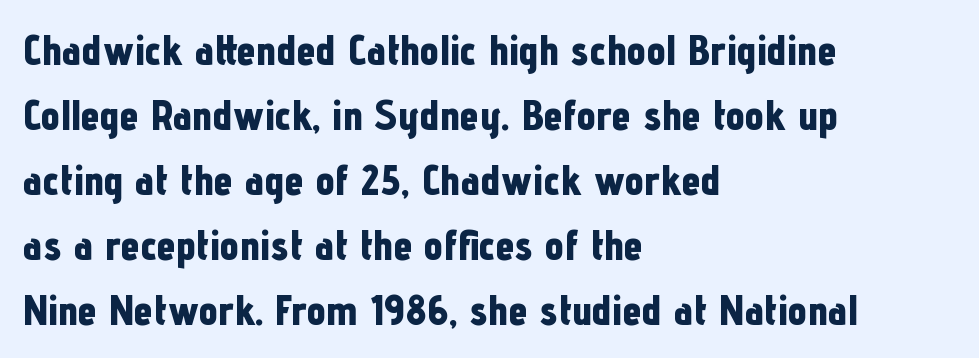
{"serif": "no", "italic": "no", "bold": "yes", "weight": "bold", "width": "condensed", "stroke_contrast": "low", "x_height": "medium", "monospaced": "no", "underline": "no", "align": "left", "line_spacing": "normal", "line_spacing_ratio": 1.51, "letter_spacing": "normal", "letter_spacing_em": 0.0, "glyph_px": 43}
